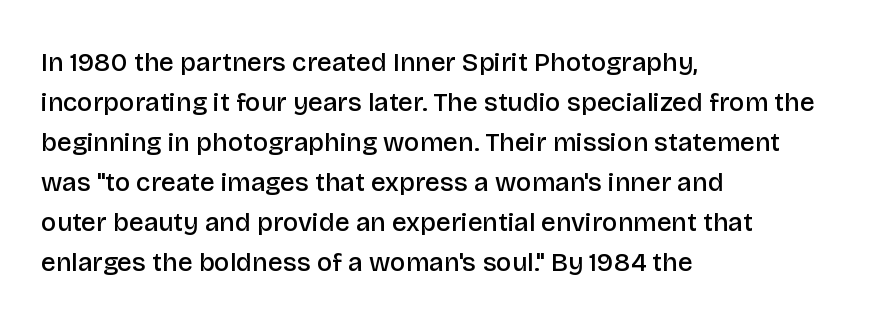
Leading matches the norm, producing a regular column. The passage is arranged the way most books set body copy — flush left. Anything drawn beneath the words? Only blank space. Typesetter's note: demi weight, one step under bold.
